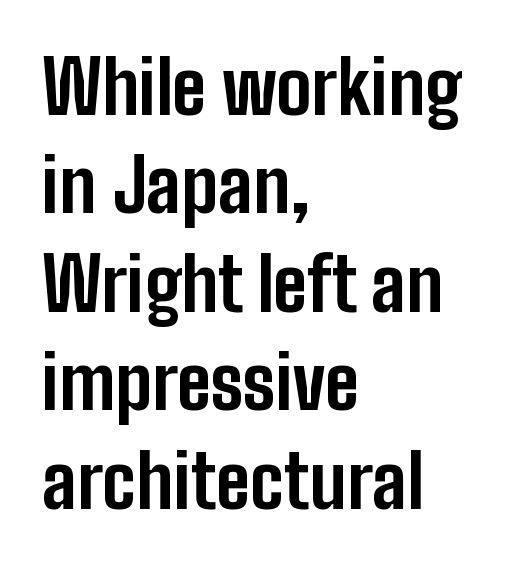
{"serif": "no", "italic": "no", "bold": "yes", "weight": "bold", "width": "condensed", "stroke_contrast": "low", "x_height": "medium", "monospaced": "no", "underline": "no", "align": "left", "line_spacing": "normal", "line_spacing_ratio": 1.33, "letter_spacing": "normal", "letter_spacing_em": 0.0, "glyph_px": 74}
